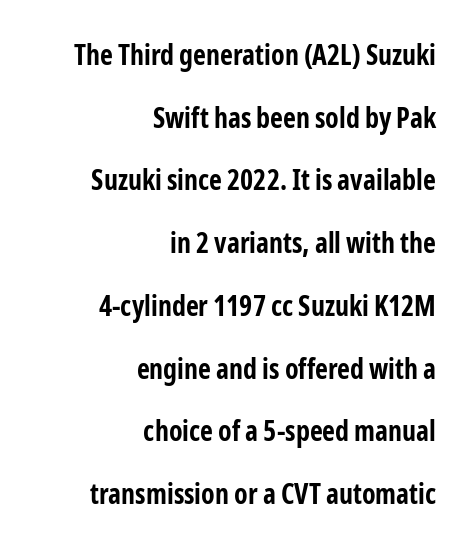
The image shows 28 px bold, condensed sans-serif type, upright; set right-aligned, loose line spacing (2.24x), normal letter spacing, not underlined; low stroke contrast and a medium x-height.
